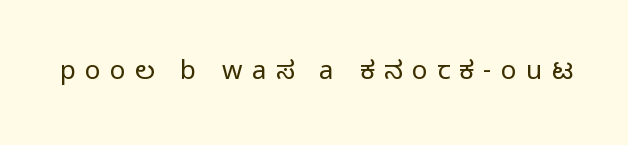
A bare baseline throughout the passage. Counters stay open thanks to moderate or lighter strokes. The letters stand upright; this is a roman face. The letters are spread apart with noticeably loose tracking.
